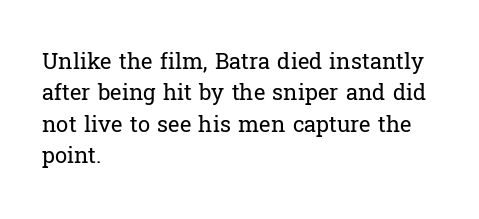
The image shows 22 px text type, upright; set left-aligned, normal line spacing (1.43x), normal letter spacing, not underlined.
